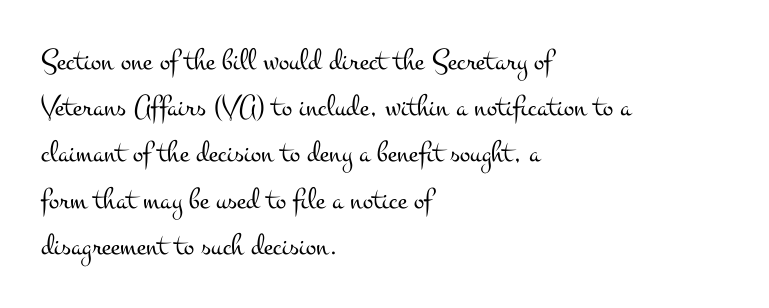
Q: Is the text bold? A: No.
Q: Is the text italic (slanted)? A: Yes.
Q: Is the typeface a serif or a sans-serif typeface? A: Serif.
Q: Is the text underlined? A: No.
Q: How is the paragraph aligned? A: Left-aligned.
Q: Is the spacing between letters normal or unusually wide? A: Normal.
Q: Is the spacing between lines tight, normal or loose? A: Normal.
Q: Width (condensed, normal, or wide)? A: Wide.
Q: Stroke contrast? A: Medium.
Q: x-height? A: Small.
Q: Monospaced? A: No.
